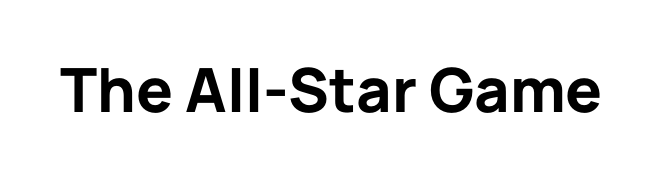
Q: Is the text bold? A: Yes.
Q: Is the text italic (slanted)? A: No, it is upright.
Q: Is the typeface a serif or a sans-serif typeface? A: Sans-serif.
Q: Is the text underlined? A: No.
Q: Is the spacing between letters normal or unusually wide? A: Normal.
Q: Width (condensed, normal, or wide)? A: Normal.
Q: Stroke contrast? A: Low.
Q: x-height? A: Medium.
Q: Monospaced? A: No.
